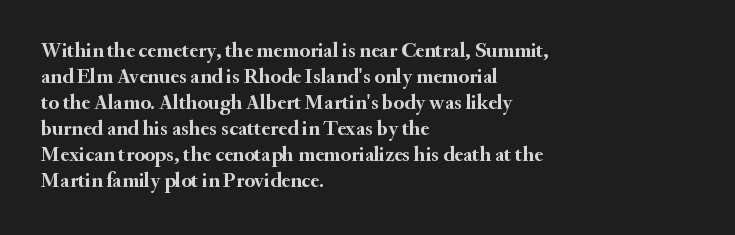
Q: Is the text bold? A: Yes.
Q: Is the text italic (slanted)? A: No, it is upright.
Q: Is the text underlined? A: No.
Q: How is the paragraph aligned? A: Left-aligned.
Q: Is the spacing between letters normal or unusually wide? A: Normal.
